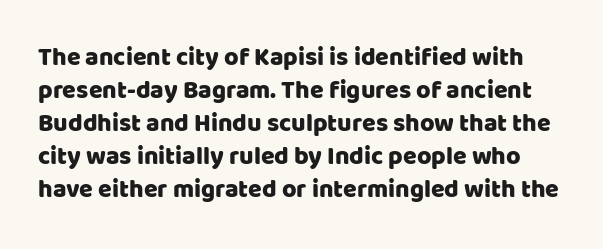
{"italic": "no", "underline": "no", "line_spacing": "normal", "line_spacing_ratio": 1.32, "letter_spacing": "normal", "letter_spacing_em": 0.0, "glyph_px": 25}
